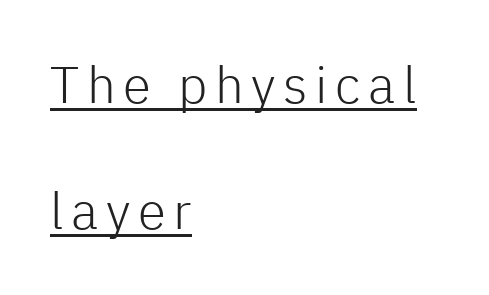
The image shows 51 px light sans-serif type, upright; set left-aligned, loose line spacing (2.48x), underlined; low stroke contrast and a medium x-height.
